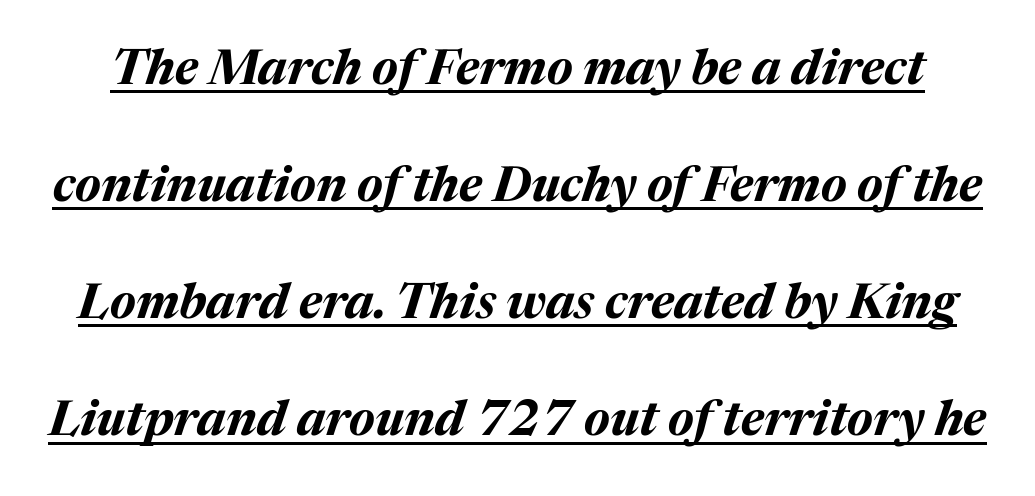
Q: Is the text bold? A: Yes.
Q: Is the text italic (slanted)? A: Yes, it leans right by about 17 degrees.
Q: Is the text underlined? A: Yes.
Q: Is the spacing between letters normal or unusually wide? A: Normal.
Q: Is the spacing between lines tight, normal or loose? A: Loose.
Q: Width (condensed, normal, or wide)? A: Normal.
Q: Stroke contrast? A: Medium.
Q: x-height? A: Medium.
Q: Monospaced? A: No.
